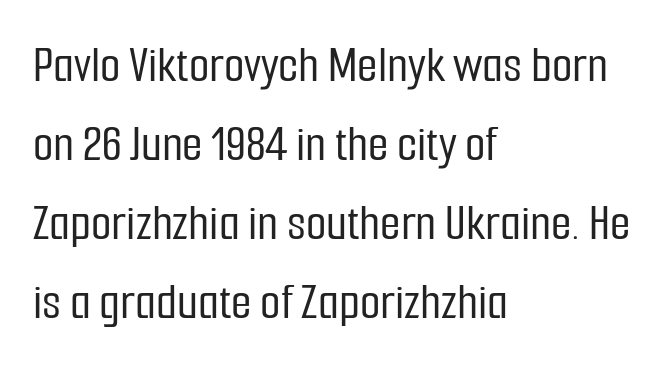
{"serif": "no", "italic": "no", "width": "condensed", "stroke_contrast": "low", "x_height": "medium", "monospaced": "no", "underline": "no", "align": "left", "line_spacing": "normal", "line_spacing_ratio": 1.49, "letter_spacing": "normal", "letter_spacing_em": 0.0, "glyph_px": 53}
